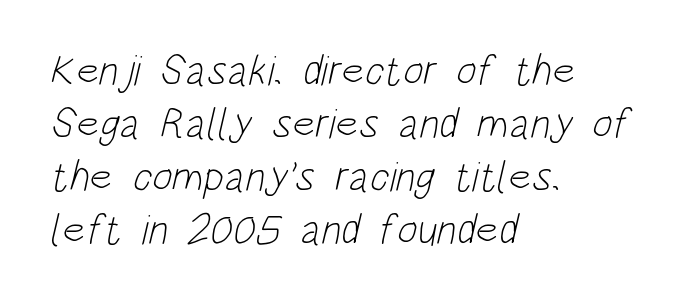
You could not count columns in this text — the font is proportionally spaced. Type style note: lacks serifs. Inter-character spacing is left at the font's built-in metrics. Letters rest on an invisible, unmarked baseline. Is this a heavy cut? Hardly; it is regular or lighter. The typesetter chose a ragged-right arrangement here.
